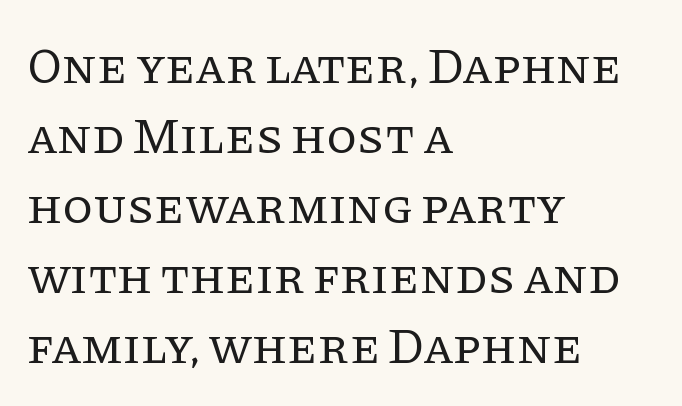
{"serif": "yes", "italic": "no", "bold": "no", "weight": "regular", "width": "normal", "stroke_contrast": "low", "x_height": "large", "monospaced": "no", "underline": "no", "align": "left", "line_spacing": "normal", "line_spacing_ratio": 1.4, "letter_spacing": "normal", "letter_spacing_em": 0.0, "glyph_px": 50}
